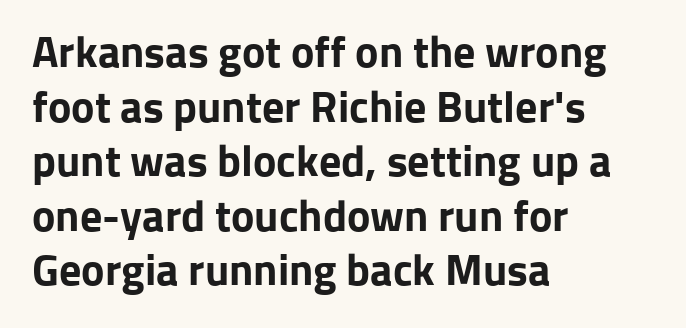
The image shows 44 px bold sans-serif type, upright; set left-aligned, line spacing 1.24x, normal letter spacing, not underlined; low stroke contrast and a medium x-height.
